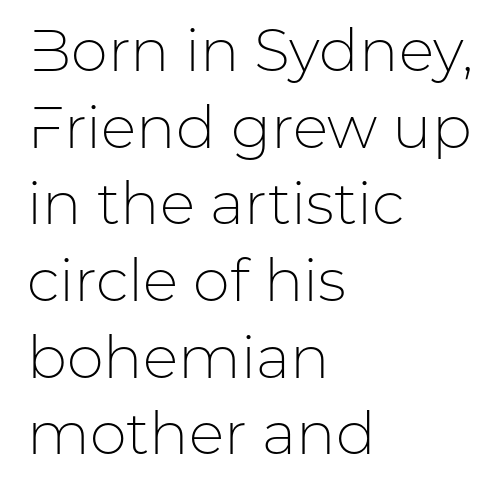
The lines sit at an ordinary, default distance from one another. One-word summary of the alignment: left. Tracking here is standard; glyphs follow each other at the usual distance. Ink coverage per letter is moderate at most. Proportional: the letters do not fall into vertical columns. The lettering holds an erect, upright posture throughout.
